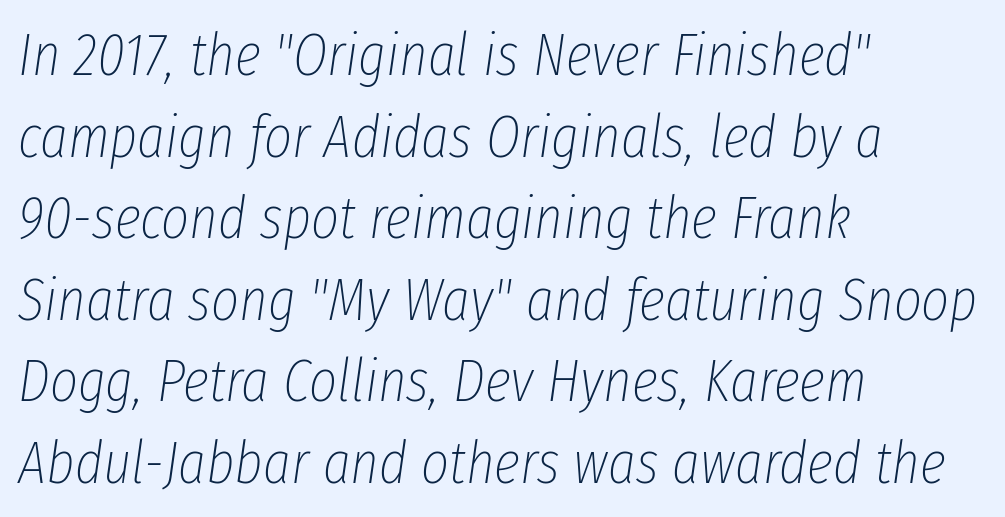
Line beginnings align vertically; line endings do not. Line spacing here is normal. Is the type heavy? It reads as light-to-regular instead. In terms of letterspacing, this is plain default setting. Glance below the letters and you will spot only blank space. Do the characters align in a grid? No, the font is proportional.
